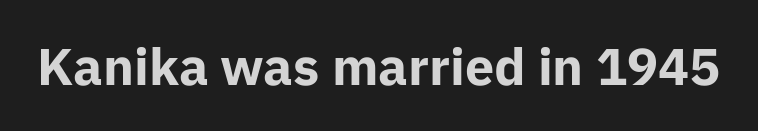
{"serif": "no", "italic": "no", "bold": "yes", "weight": "bold", "width": "normal", "stroke_contrast": "low", "x_height": "medium", "monospaced": "no", "underline": "no", "letter_spacing": "normal", "letter_spacing_em": 0.0, "glyph_px": 52}
